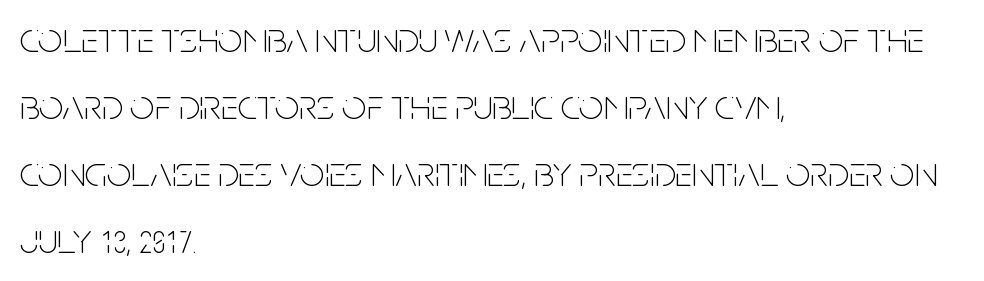
Q: Is the text bold? A: No.
Q: Is the text italic (slanted)? A: No, it is upright.
Q: Is the typeface a serif or a sans-serif typeface? A: Sans-serif.
Q: Is the text underlined? A: No.
Q: How is the paragraph aligned? A: Left-aligned.
Q: Is the spacing between letters normal or unusually wide? A: Normal.
Q: Is the spacing between lines tight, normal or loose? A: Normal.
Q: Width (condensed, normal, or wide)? A: Condensed.
Q: Stroke contrast? A: Low.
Q: x-height? A: Large.
Q: Monospaced? A: No.
